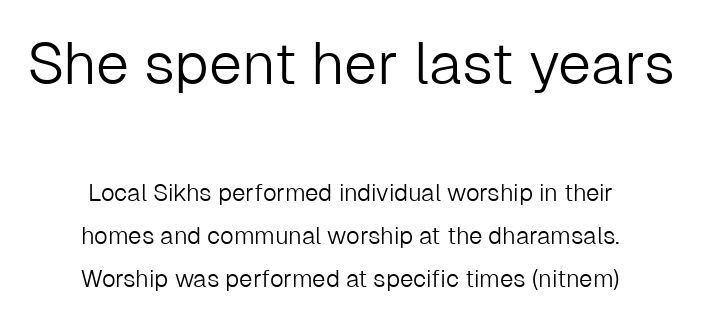
The image shows 59 px light sans-serif type, upright; set centered, line spacing 1.78x, normal letter spacing, not underlined; the first (top) block is 2.46x larger; low stroke contrast and a medium x-height.
